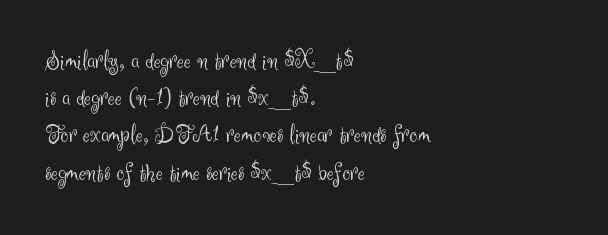
The image shows 26 px text type, upright; set left-aligned, normal line spacing (1.43x), normal letter spacing, not underlined.
